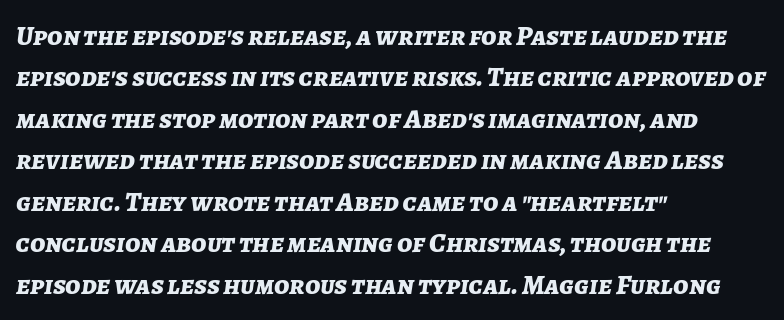
The foot of each line stays bare and open. Summary of weight: heavy, a full bold. The letterforms sit shoulder to shoulder at normal distance. The axis of the letterforms is tilted away from vertical. Short and long lines alike share a common starting point at left. What's the leading like? Ordinary, nothing unusual.
